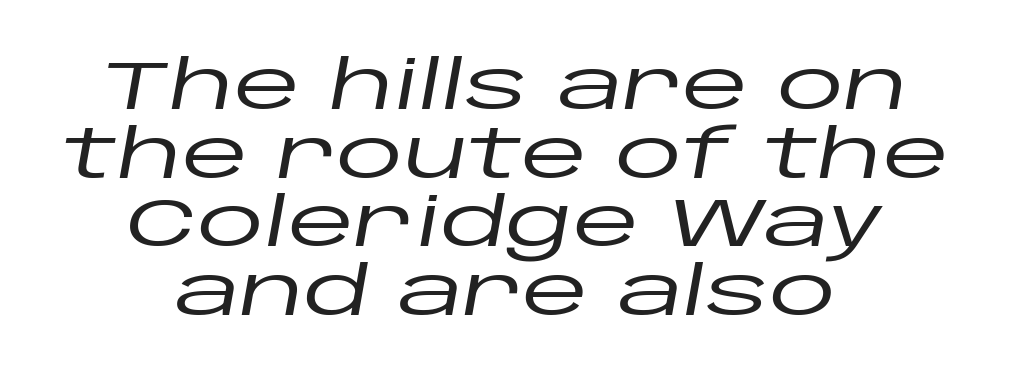
The image shows 68 px wide type, italic (leaning right); set centered, tight line spacing (1.01x), normal letter spacing, not underlined; low stroke contrast and a large x-height.
